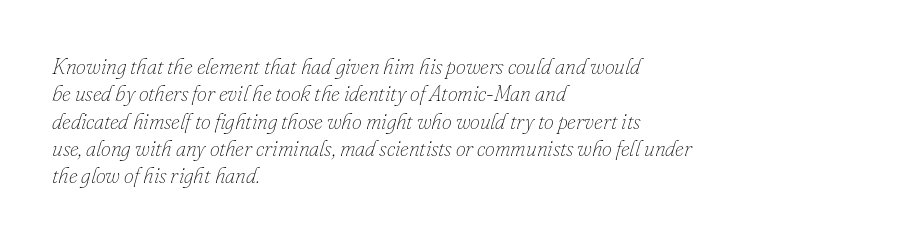
{"italic": "yes", "lean": "right", "slant_degrees": 16, "bold": "no", "underline": "no", "align": "left", "line_spacing_ratio": 1.24, "letter_spacing": "normal", "letter_spacing_em": 0.0, "glyph_px": 22}
